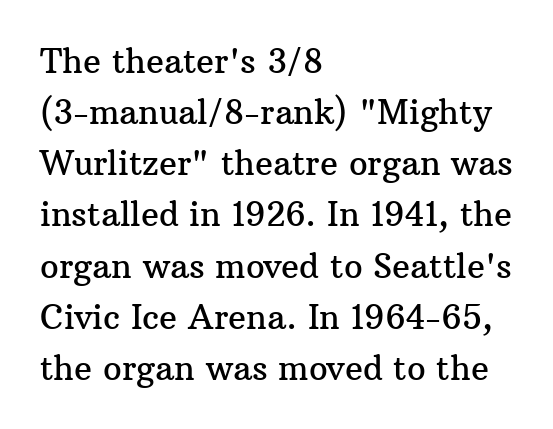
Ascenders rise straight up at ninety degrees. A typesetter would call this proportional, since set widths differ per character. This rendering employs a face with finishing strokes, i.e., a serif. Baseline-to-baseline distance is the conventional proportion of letter height. Decoration check: the copy has no underline.
